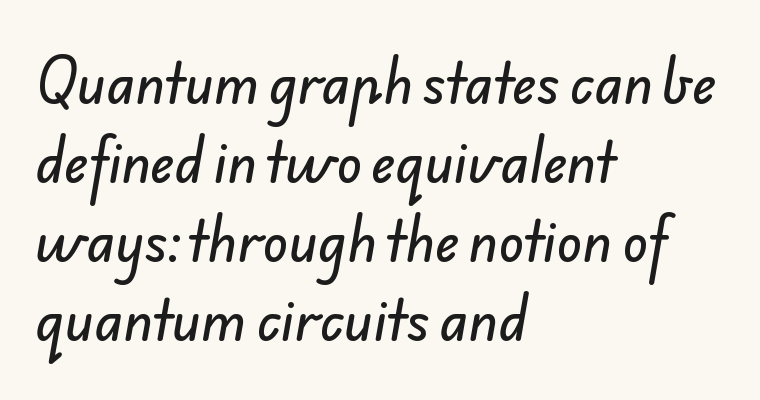
{"serif": "no", "width": "normal", "stroke_contrast": "low", "x_height": "small", "monospaced": "no", "underline": "no", "align": "left", "line_spacing": "normal", "line_spacing_ratio": 1.49, "letter_spacing": "normal", "letter_spacing_em": 0.0, "glyph_px": 53}
